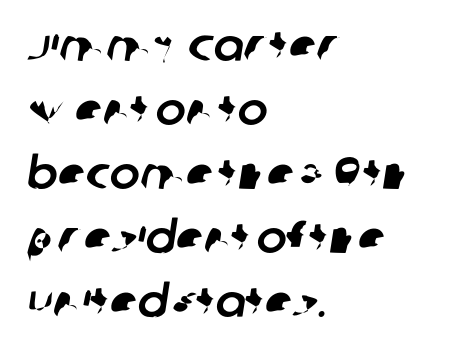
Type without underlining. Reading down the column, the eye jumps a familiar distance to each next line. Here the designer chose a conventional face with non-uniform glyph widths. The setting favours the left margin, as ordinary paragraphs usually do. Nothing unusual about the tracking: characters are spaced as the font intends. A typesetter would label this face a sans.
